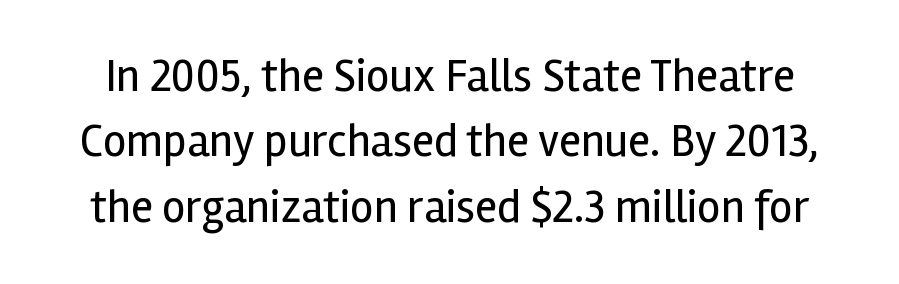
The image shows 46 px regular-weight sans-serif type, upright; set normal line spacing (1.42x), normal letter spacing, not underlined; a medium x-height.
